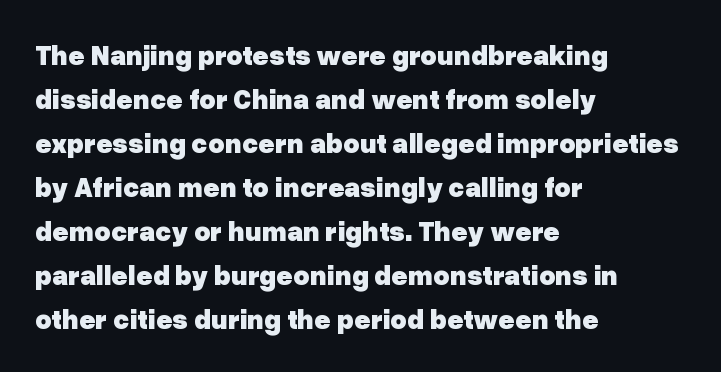
Q: Is the text bold? A: Yes.
Q: Is the text italic (slanted)? A: No, it is upright.
Q: Is the typeface a serif or a sans-serif typeface? A: Sans-serif.
Q: Is the text underlined? A: No.
Q: How is the paragraph aligned? A: Left-aligned.
Q: Is the spacing between letters normal or unusually wide? A: Normal.
Q: Is the spacing between lines tight, normal or loose? A: Normal.
Q: Width (condensed, normal, or wide)? A: Normal.
Q: Stroke contrast? A: Low.
Q: x-height? A: Medium.
Q: Monospaced? A: No.
